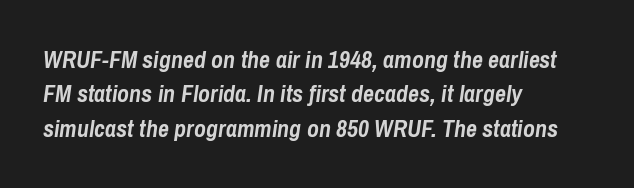
The image shows 24 px bold type, italic (leaning right); set left-aligned, normal line spacing (1.43x), normal letter spacing, not underlined.
